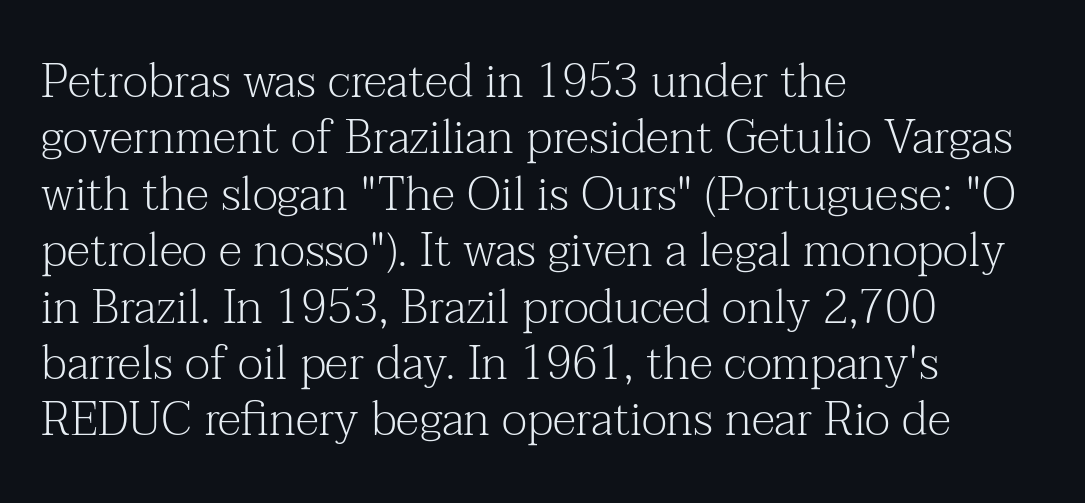
{"serif": "yes", "italic": "no", "bold": "no", "weight": "light", "width": "normal", "stroke_contrast": "medium", "x_height": "medium", "monospaced": "no", "underline": "no", "align": "left", "line_spacing_ratio": 1.2, "letter_spacing": "normal", "letter_spacing_em": 0.0, "glyph_px": 47}
